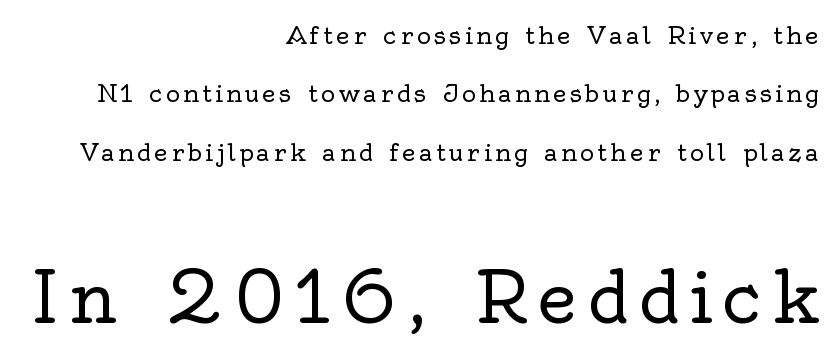
Q: Is the text bold? A: No.
Q: Is the text italic (slanted)? A: No, it is upright.
Q: Is the typeface a serif or a sans-serif typeface? A: Serif.
Q: Is the text underlined? A: No.
Q: How is the paragraph aligned? A: Right-aligned.
Q: Is the spacing between lines tight, normal or loose? A: Loose.
Q: Which block of text is set in a larger size, the first (top) or the second (bottom)? A: The second (bottom) one.
Q: Width (condensed, normal, or wide)? A: Normal.
Q: x-height? A: Small.
Q: Monospaced? A: No.
